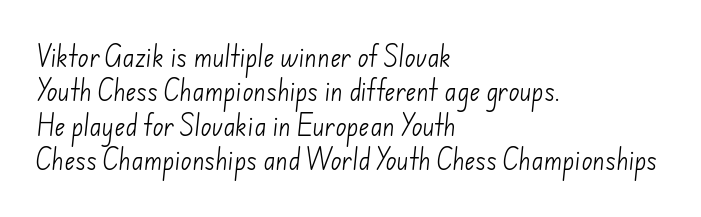
{"bold": "no", "underline": "no", "align": "left", "line_spacing": "normal", "line_spacing_ratio": 1.49, "letter_spacing": "normal", "letter_spacing_em": 0.0, "glyph_px": 23}
